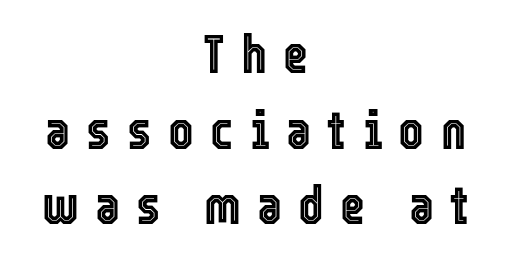
The line texture is sparse and dotted thanks to wide tracking. The compositor balanced each line on the midline. Do the characters align in a grid? No, the font is proportional. Plain, unruled lines of type. Posture: straight, roman, zero tilt. Quick note: interline space is typical.
